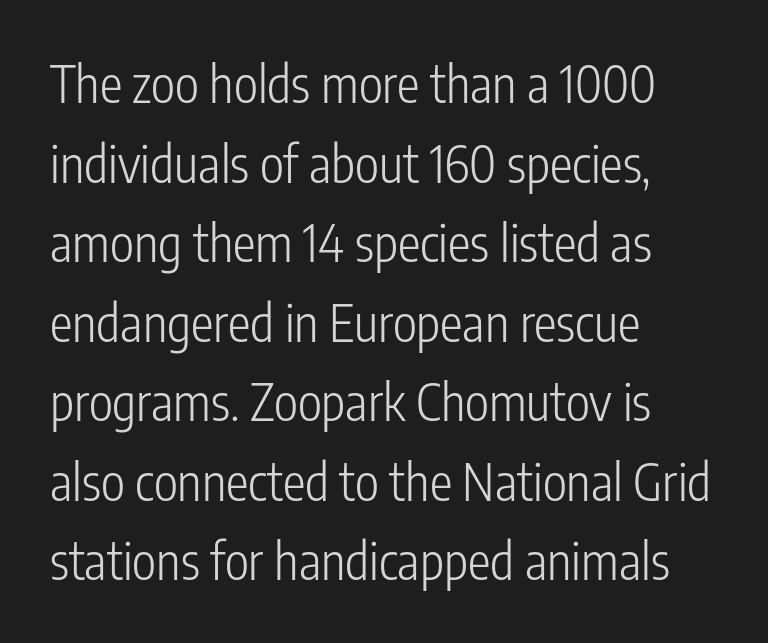
Do the characters align in a grid? No, the font is proportional. The type family on display is of the sans-serif kind. Posture: upright roman. Plain, unruled lines of type. Layout note: lines flush left.
